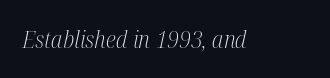
{"italic": "yes", "lean": "right", "slant_degrees": 12, "bold": "no", "underline": "no", "letter_spacing": "normal", "letter_spacing_em": 0.0, "glyph_px": 24}
